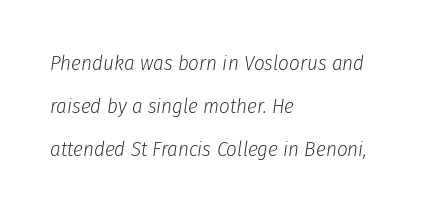
No extra tracking has been applied to these lines. Where is the straight margin? On the left. Each stroke keeps to a modest, everyday thickness or less. Type without underlining. Yep, that's italic — everything's leaning. The rendering uses a large line-height, opening up the rows.
